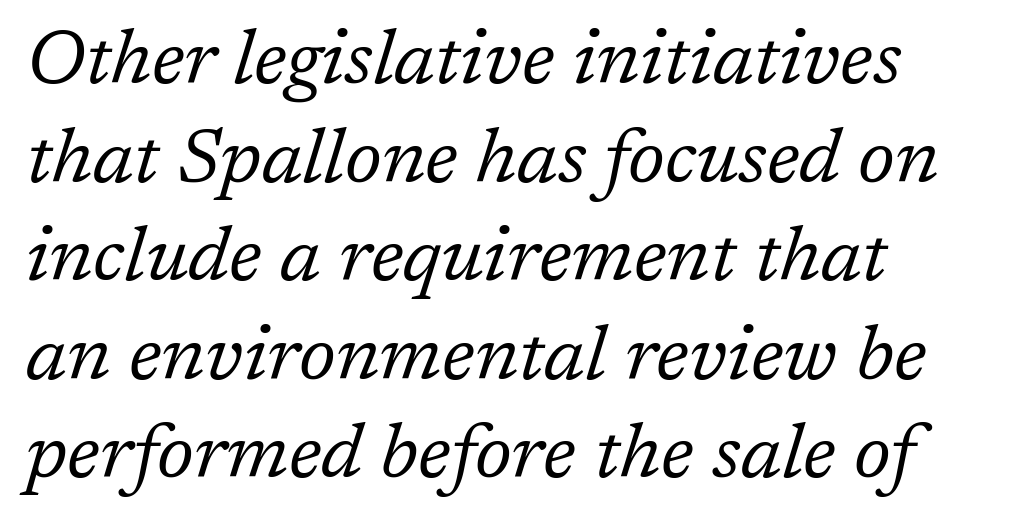
{"serif": "yes", "italic": "yes", "lean": "right", "slant_degrees": 17, "bold": "no", "weight": "regular", "width": "normal", "stroke_contrast": "low", "x_height": "medium", "monospaced": "no", "underline": "no", "align": "left", "line_spacing": "normal", "line_spacing_ratio": 1.28, "letter_spacing": "normal", "letter_spacing_em": 0.0, "glyph_px": 77}
